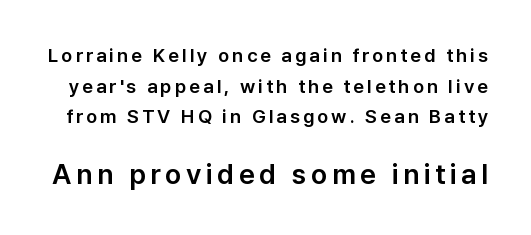
What kind of face is this? One without serifs — a sans. A clean baseline with only descenders dipping below it. Vertical strokes here are truly vertical. The line-height multiplier appears to be the usual default. If you squint, the bottom block still reads clearly — it's the larger of the two.
